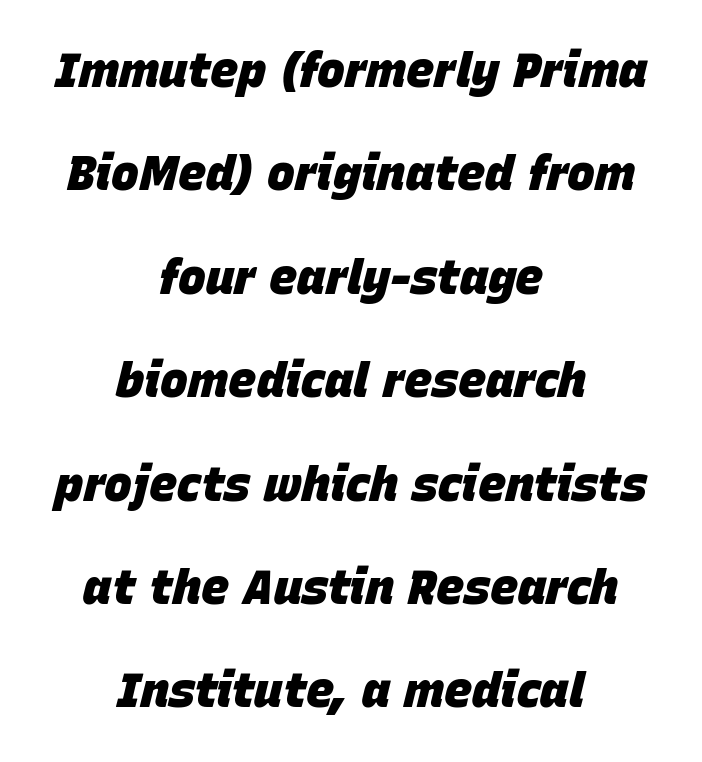
Q: Is the text bold? A: Yes.
Q: Is the text italic (slanted)? A: Yes, it leans right by about 15 degrees.
Q: Is the text underlined? A: No.
Q: How is the paragraph aligned? A: Centered.
Q: Is the spacing between letters normal or unusually wide? A: Normal.
Q: Is the spacing between lines tight, normal or loose? A: Loose.
Q: Width (condensed, normal, or wide)? A: Normal.
Q: Stroke contrast? A: Low.
Q: x-height? A: Large.
Q: Monospaced? A: No.
